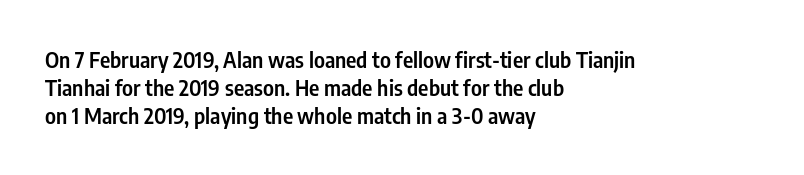
The image shows 22 px text type, upright; set left-aligned, normal line spacing (1.28x), normal letter spacing, not underlined.
